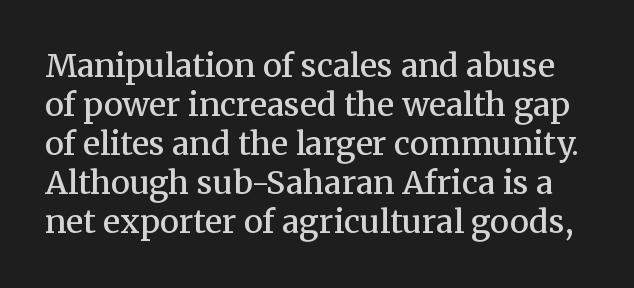
Q: Is the text bold? A: Semi-bold.
Q: Is the text italic (slanted)? A: No, it is upright.
Q: Is the typeface a serif or a sans-serif typeface? A: Serif.
Q: Is the text underlined? A: No.
Q: Is the spacing between letters normal or unusually wide? A: Normal.
Q: Width (condensed, normal, or wide)? A: Normal.
Q: Stroke contrast? A: Medium.
Q: x-height? A: Medium.
Q: Monospaced? A: No.
